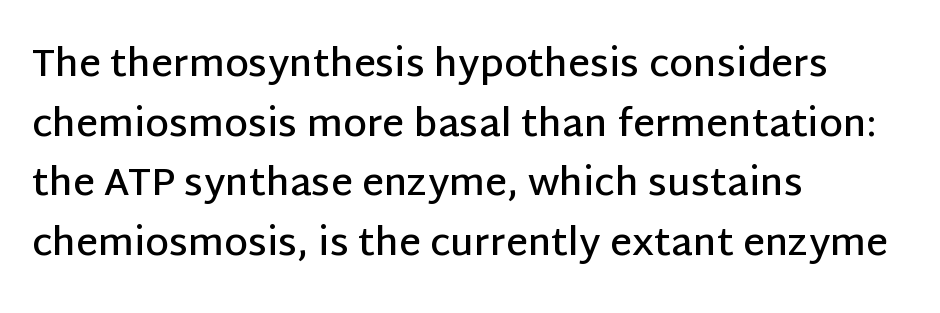
The face used here is proportionally spaced, like ordinary book or web type. Nobody drew a line under any word here. Each letter's strokes conclude bluntly, with no projecting serifs. Italic: no, the glyphs are upright roman. The rows are spaced the way most documents space them.
